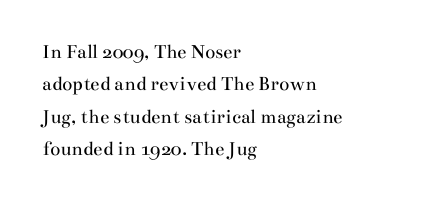
Words float on clear page, feet unadorned. Letters have the restrained weight of plain body copy at most. Horizontal alignment here is leftward, the default for most running prose. Whoever set this chose a conventional vertical rhythm. This sample uses an upright cut, with every glyph sitting square on the baseline.
